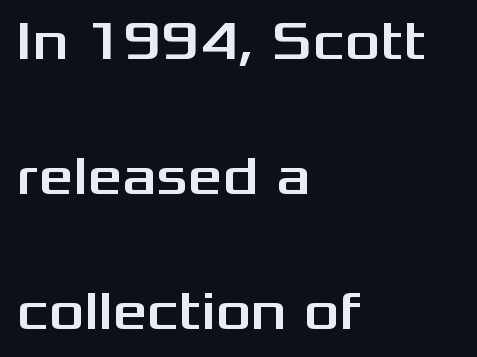
Q: Is the text italic (slanted)? A: No, it is upright.
Q: Is the typeface a serif or a sans-serif typeface? A: Sans-serif.
Q: Is the text underlined? A: No.
Q: How is the paragraph aligned? A: Left-aligned.
Q: Is the spacing between letters normal or unusually wide? A: Normal.
Q: Is the spacing between lines tight, normal or loose? A: Loose.
Q: Width (condensed, normal, or wide)? A: Wide.
Q: Stroke contrast? A: Medium.
Q: x-height? A: Medium.
Q: Monospaced? A: No.
